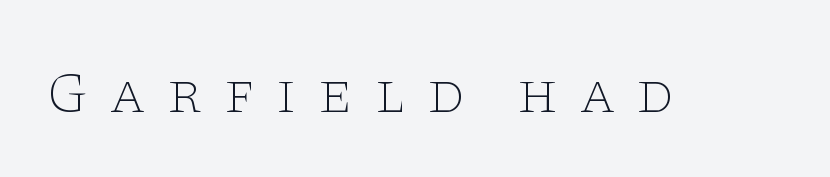
Q: Is the text bold? A: No.
Q: Is the text italic (slanted)? A: No, it is upright.
Q: Is the typeface a serif or a sans-serif typeface? A: Serif.
Q: Is the text underlined? A: No.
Q: Is the spacing between letters normal or unusually wide? A: Unusually wide.
Q: Width (condensed, normal, or wide)? A: Wide.
Q: Stroke contrast? A: Low.
Q: x-height? A: Large.
Q: Monospaced? A: No.
